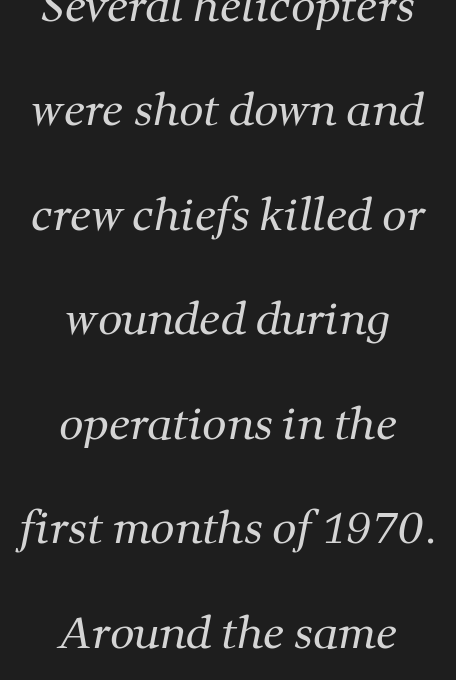
The image shows 43 px regular-weight serif type; set centered, loose line spacing (2.43x), normal letter spacing, not underlined; medium stroke contrast and a medium x-height.
